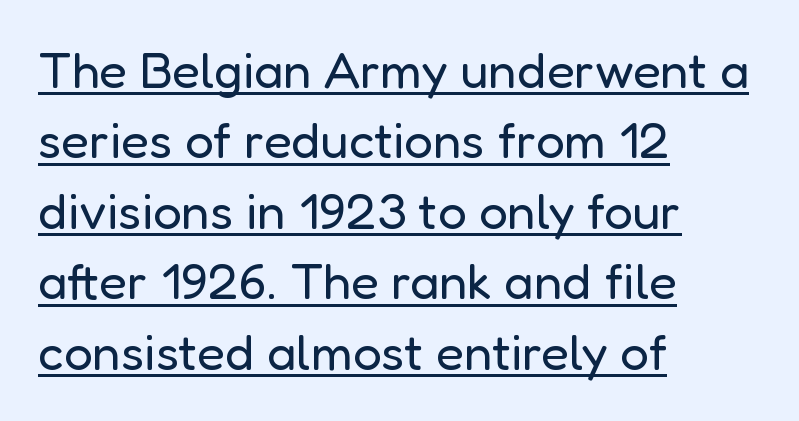
{"serif": "no", "italic": "no", "bold": "no", "weight": "regular", "width": "normal", "stroke_contrast": "low", "x_height": "medium", "monospaced": "no", "underline": "yes", "align": "left", "line_spacing": "normal", "line_spacing_ratio": 1.38, "letter_spacing": "normal", "letter_spacing_em": 0.0, "glyph_px": 51}
